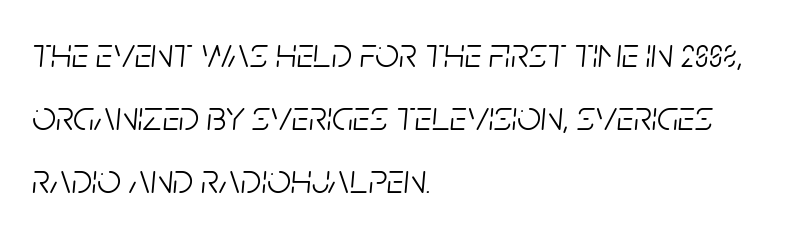
The passage shown is typed in a proportional face where columns would drift. The rag falls on the right side of this text block. Weight: regular or lighter. This rendering leaves character spacing at its baseline value. Compared with ordinary roman type, these characters are visibly tilted.
